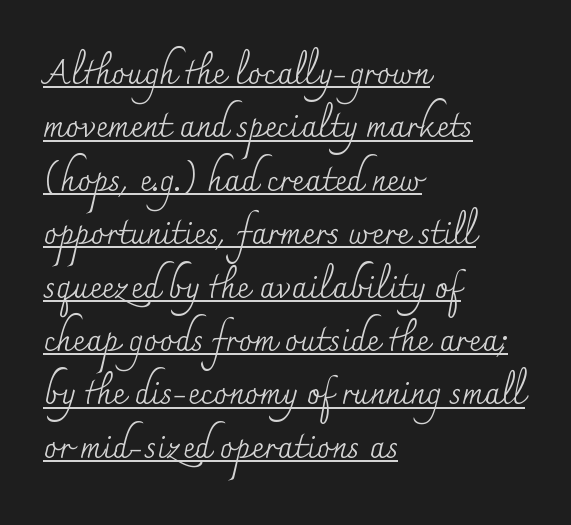
Q: Is the text bold? A: No.
Q: Is the text italic (slanted)? A: Yes.
Q: Is the typeface a serif or a sans-serif typeface? A: Serif.
Q: Is the text underlined? A: Yes.
Q: How is the paragraph aligned? A: Left-aligned.
Q: Is the spacing between letters normal or unusually wide? A: Normal.
Q: Is the spacing between lines tight, normal or loose? A: Normal.
Q: Width (condensed, normal, or wide)? A: Normal.
Q: Stroke contrast? A: Medium.
Q: x-height? A: Small.
Q: Monospaced? A: No.
